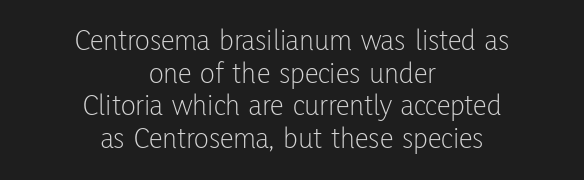
{"serif": "no", "italic": "no", "bold": "no", "weight": "light", "width": "condensed", "stroke_contrast": "low", "x_height": "medium", "monospaced": "no", "underline": "no", "align": "center", "line_spacing": "tight", "line_spacing_ratio": 1.05, "letter_spacing": "normal", "letter_spacing_em": 0.0, "glyph_px": 31}
